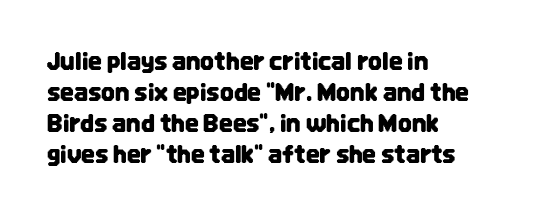
Q: Is the text italic (slanted)? A: No, it is upright.
Q: Is the text underlined? A: No.
Q: How is the paragraph aligned? A: Left-aligned.
Q: Is the spacing between letters normal or unusually wide? A: Normal.
Q: Is the spacing between lines tight, normal or loose? A: Normal.
